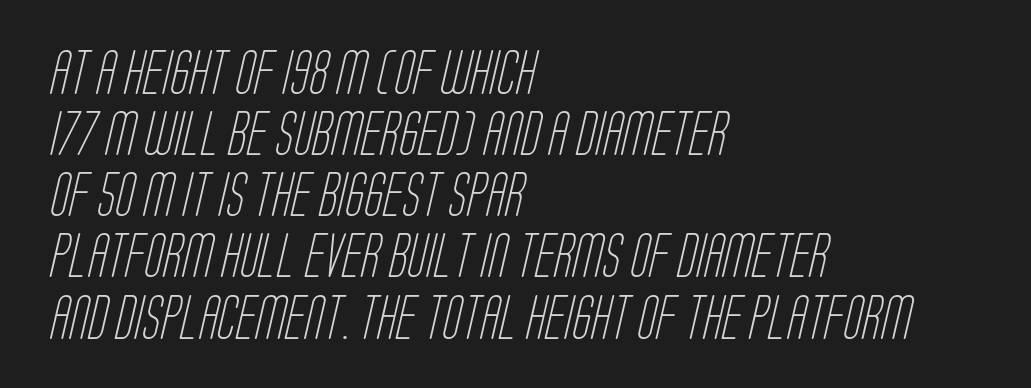
{"serif": "no", "bold": "no", "weight": "light", "width": "condensed", "stroke_contrast": "low", "x_height": "large", "monospaced": "no", "underline": "no", "align": "left", "line_spacing": "normal", "line_spacing_ratio": 1.39, "letter_spacing": "normal", "letter_spacing_em": 0.0, "glyph_px": 44}
